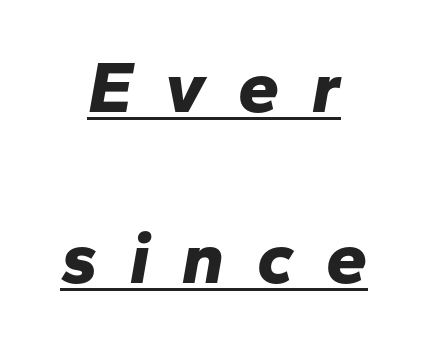
Q: Is the text bold? A: Yes.
Q: Is the text italic (slanted)? A: Yes, it leans right by about 10 degrees.
Q: Is the text underlined? A: Yes.
Q: Is the spacing between letters normal or unusually wide? A: Unusually wide.
Q: Is the spacing between lines tight, normal or loose? A: Loose.
Q: Width (condensed, normal, or wide)? A: Normal.
Q: Stroke contrast? A: Low.
Q: x-height? A: Medium.
Q: Monospaced? A: No.
